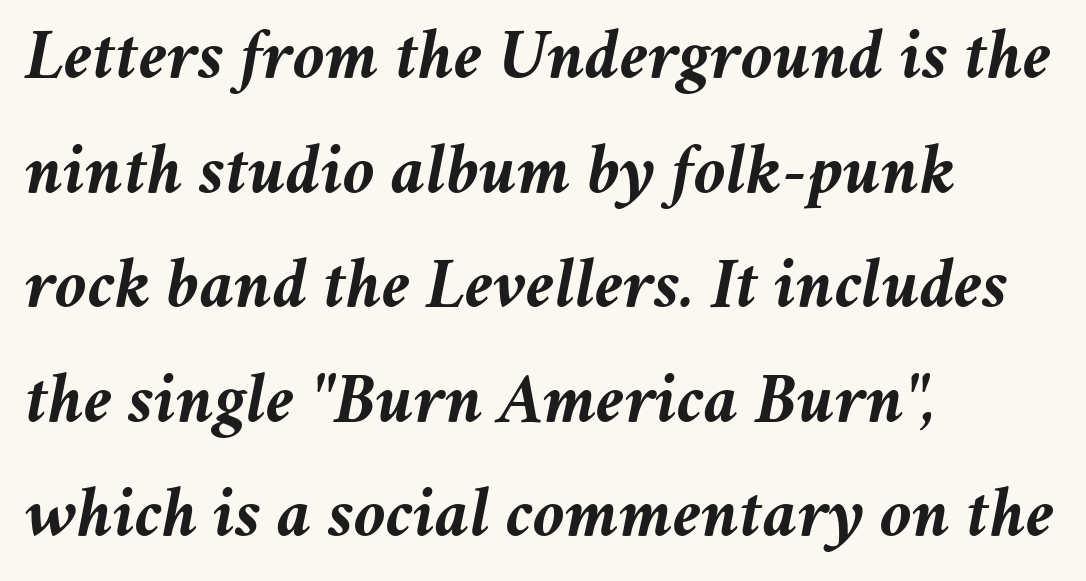
The image shows 73 px semibold type, italic (leaning right); set left-aligned, normal line spacing (1.57x), normal letter spacing, not underlined; medium stroke contrast and a medium x-height.
